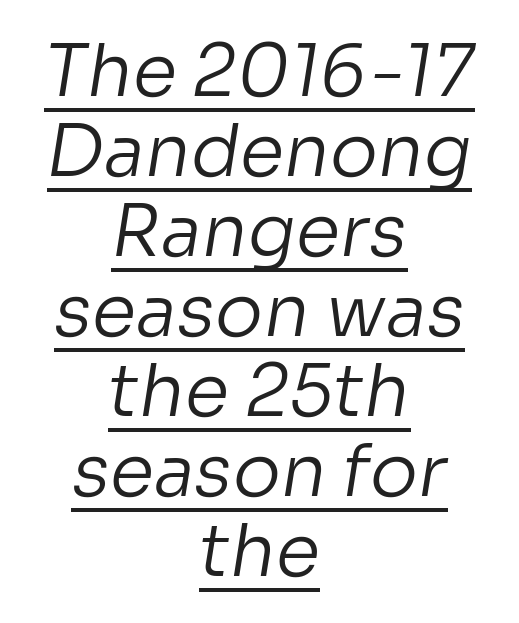
The image shows 72 px regular-weight sans-serif type; set centered, tight line spacing (1.11x), normal letter spacing, underlined; low stroke contrast and a medium x-height.
